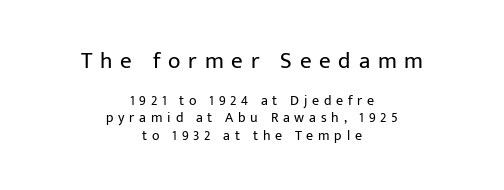
The image shows 23 px text type, upright; set centered, line spacing 1.24x, unusually wide letter spacing (+0.34 em), not underlined; the first (top) block is 1.64x larger.
